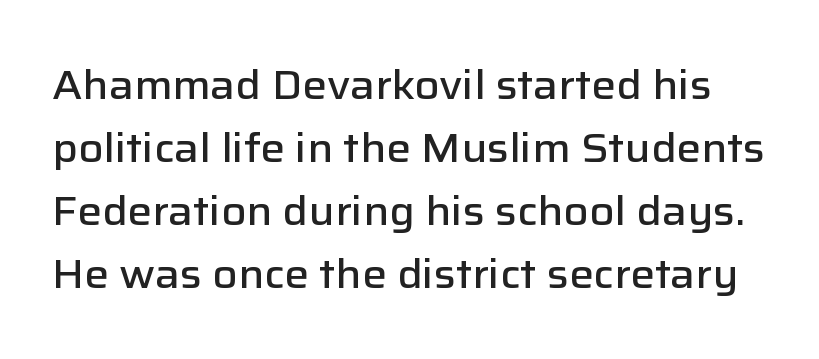
The image shows 41 px semibold sans-serif type, upright; set normal line spacing (1.54x), normal letter spacing, not underlined; low stroke contrast and a medium x-height.
